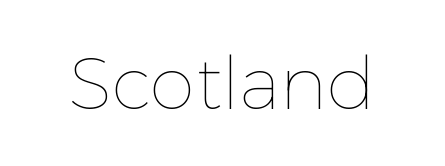
The strip under each line holds only bare page. If you drew a line through each stem, it would be perfectly vertical. The gaps between neighbouring characters are ordinary and unremarkable. The weight tops out at a normal text grade. Think of a printed novel: that variable character pitch is what you see here.
